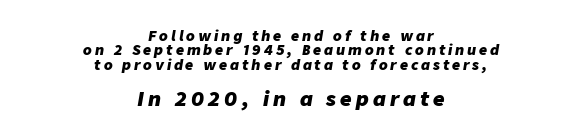
Horizontal alignment here is central, giving a formal, balanced look. Letters rest on an invisible, unmarked baseline. Style check: oblique. Top chunk: small. Bottom chunk: large. Does the weight exceed regular? Yes, all the way to bold.
